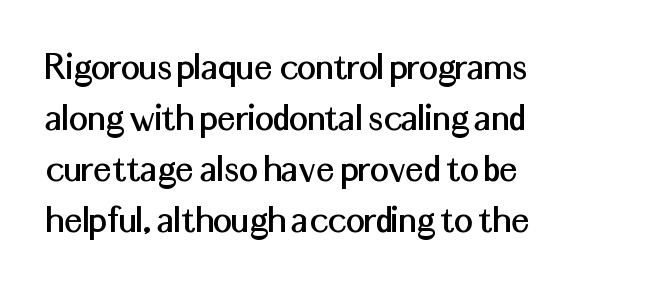
The image shows 41 px sans-serif type, upright; set left-aligned, line spacing 1.24x, normal letter spacing, not underlined; medium stroke contrast and a medium x-height.
